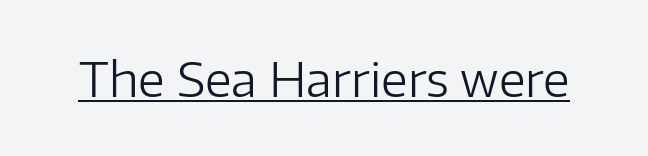
Q: Is the text bold? A: No.
Q: Is the text italic (slanted)? A: No, it is upright.
Q: Is the typeface a serif or a sans-serif typeface? A: Sans-serif.
Q: Is the text underlined? A: Yes.
Q: Is the spacing between letters normal or unusually wide? A: Normal.
Q: Width (condensed, normal, or wide)? A: Normal.
Q: Stroke contrast? A: Low.
Q: x-height? A: Medium.
Q: Monospaced? A: No.
